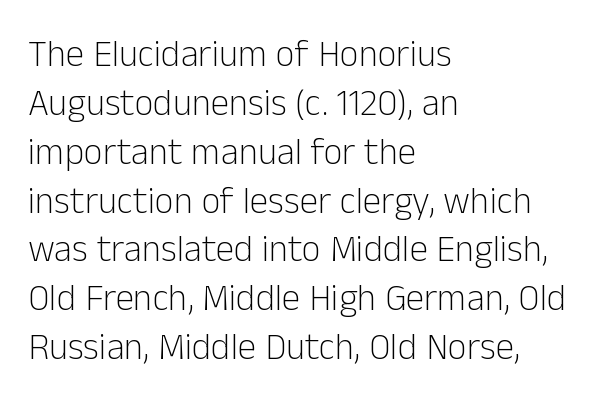
Each letter keeps its own natural width here, so spacing adapts to shape. Tracking here is standard; glyphs follow each other at the usual distance. Is the stroke heavy? The answer is a plain regular-or-lighter. Notice how the passage keeps a crisp vertical edge on the left only. How would I describe the line gaps? Plain and ordinary. Nope, no serifs anywhere on these letters.
